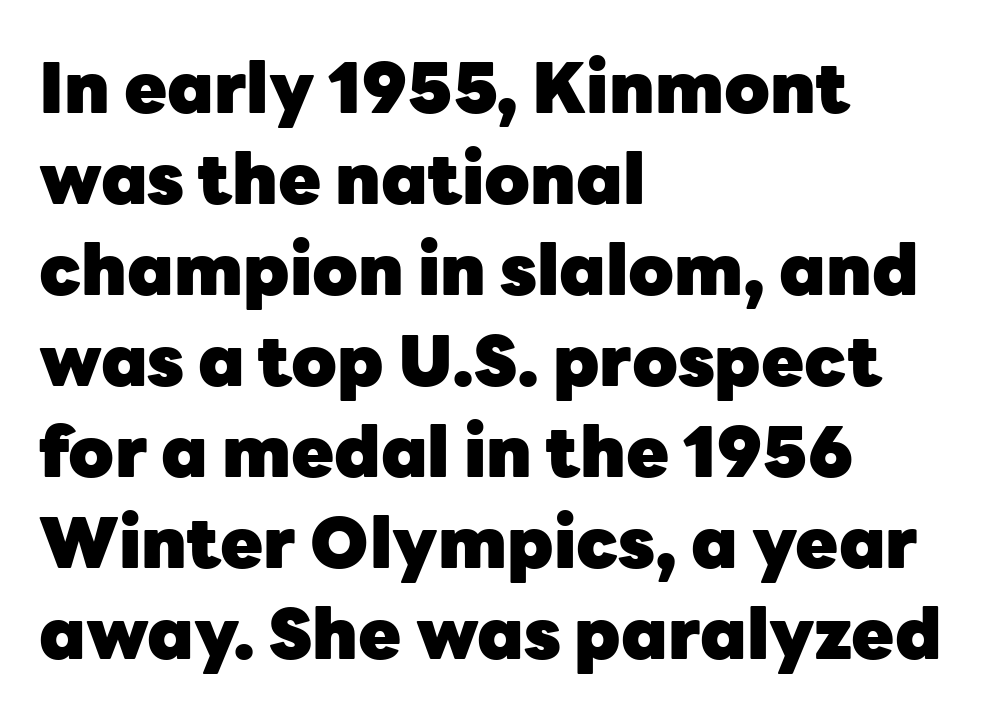
{"serif": "no", "italic": "no", "bold": "yes", "weight": "heavy", "width": "normal", "stroke_contrast": "low", "x_height": "medium", "monospaced": "no", "underline": "no", "align": "left", "line_spacing": "normal", "line_spacing_ratio": 1.3, "letter_spacing": "normal", "letter_spacing_em": 0.0, "glyph_px": 70}
